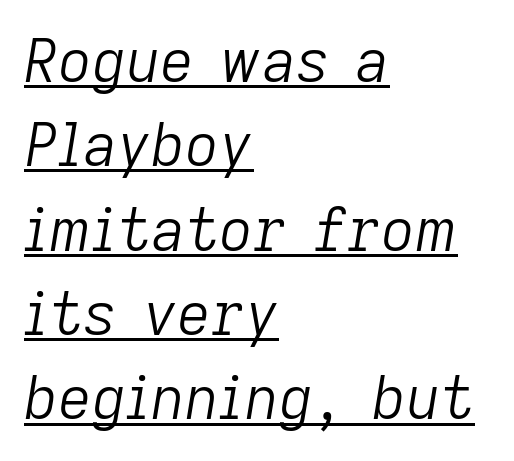
The type is set solid horizontally, with unmodified tracking. Would a proofreader flag this as italicized? Yes. Is there an underline? Yes — a line sits under the letters. Is the type heavy? It reads as light-to-regular instead. Proportional: the letters do not fall into vertical columns. The lines are quadded left.
